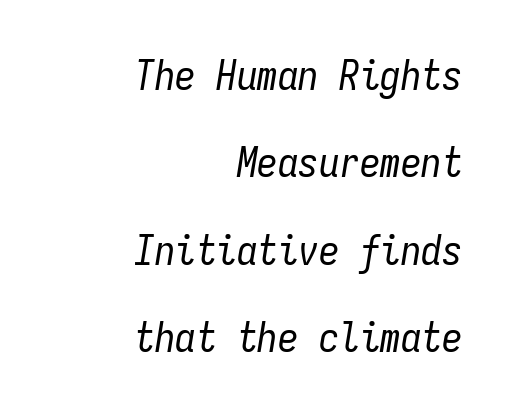
The image shows 41 px regular-weight, condensed type, italic (leaning right), monospaced; set right-aligned, loose line spacing (2.13x), normal letter spacing, not underlined; low stroke contrast and a medium x-height.
